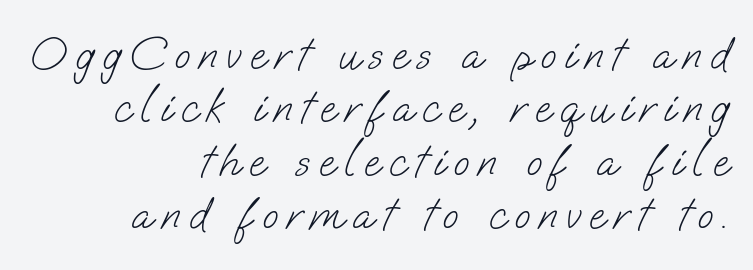
Caption: multi-line text, flush right, ragged left. The weight would be labelled regular, book, light, or lighter still. The passage shown is typed in a proportional face where columns would drift. The baseline area is clear.
